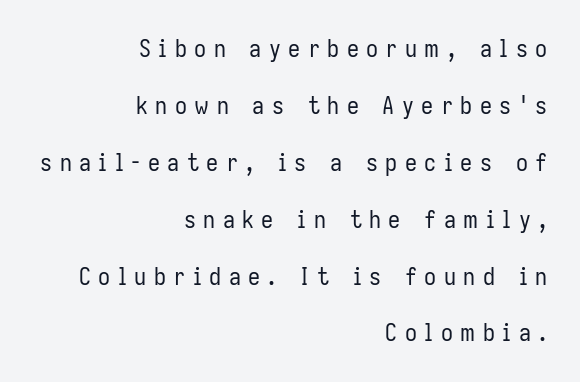
Caption: face not bold, strokes unweighted. If you drew a ruler down the right edge, every line would touch it. The vertical gap from one line to the next is large. The space directly below the letters is spotless.
